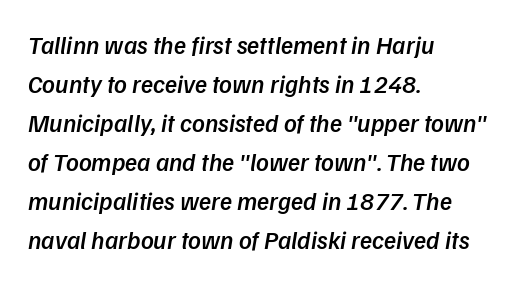
Short and long lines alike share a common starting point at left. The area under the type is left untouched. Stroke thickness is moderately raised; the sample reads as semibold. Characters follow at the spacing the type designer built in. The vertical gap from one line to the next is medium.
